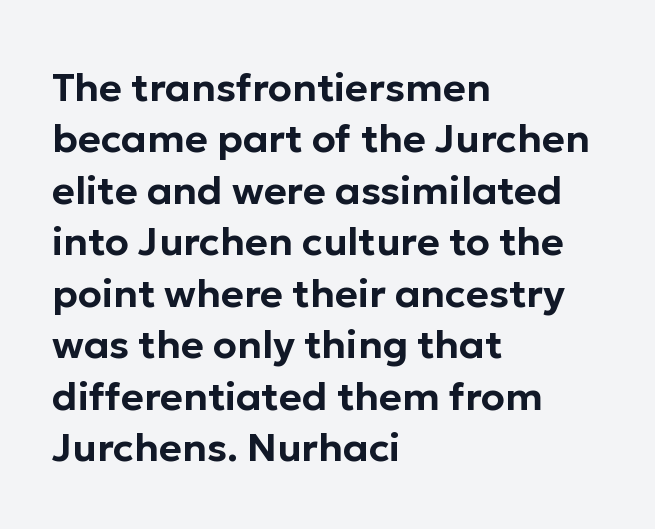
{"serif": "no", "italic": "no", "width": "normal", "stroke_contrast": "low", "x_height": "medium", "monospaced": "no", "underline": "no", "align": "left", "line_spacing": "normal", "line_spacing_ratio": 1.32, "letter_spacing": "normal", "letter_spacing_em": 0.0, "glyph_px": 39}
